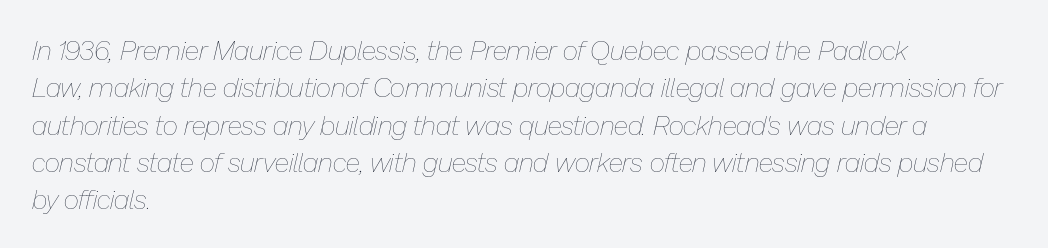
{"italic": "yes", "lean": "right", "slant_degrees": 13, "bold": "no", "underline": "no", "align": "left", "line_spacing": "normal", "line_spacing_ratio": 1.38, "letter_spacing": "normal", "letter_spacing_em": 0.0, "glyph_px": 27}
